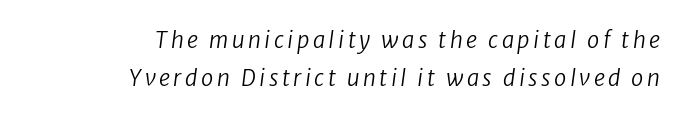
{"italic": "yes", "lean": "right", "slant_degrees": 8, "bold": "no", "underline": "no", "align": "right", "line_spacing_ratio": 1.74, "glyph_px": 22}
